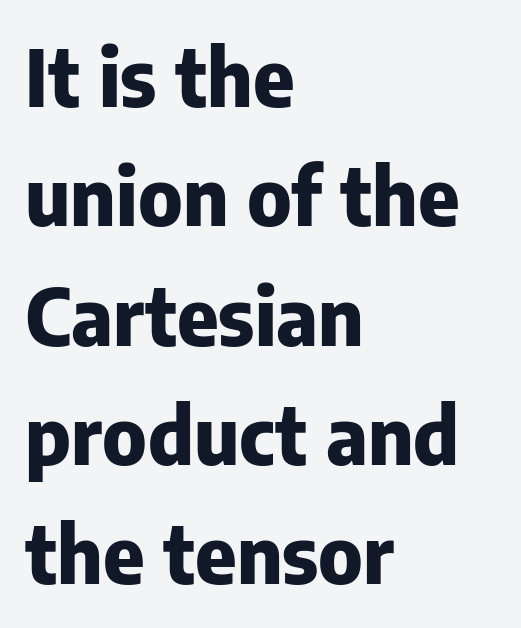
The image shows 79 px heavy sans-serif type, upright; set left-aligned, normal line spacing (1.51x), normal letter spacing, not underlined; low stroke contrast and a medium x-height.
